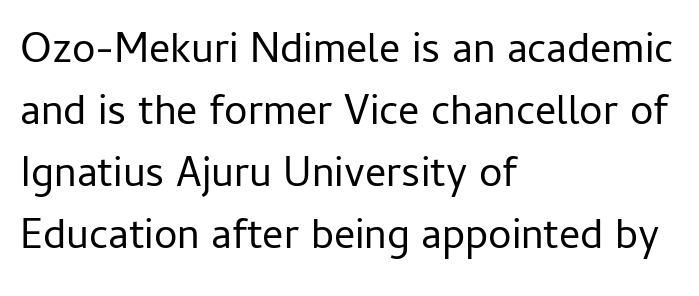
{"serif": "no", "italic": "no", "bold": "no", "weight": "regular", "width": "normal", "stroke_contrast": "low", "x_height": "medium", "monospaced": "no", "underline": "no", "align": "left", "line_spacing": "normal", "line_spacing_ratio": 1.48, "letter_spacing": "normal", "letter_spacing_em": 0.0, "glyph_px": 42}
